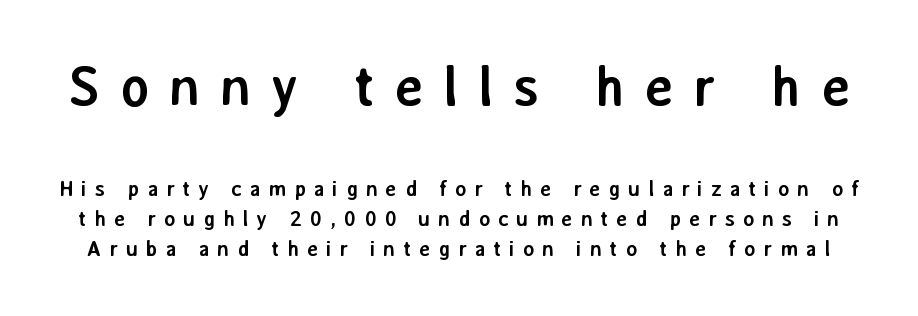
The image shows 56 px semibold sans-serif type, upright; set normal line spacing (1.35x), unusually wide letter spacing (+0.34 em), not underlined; the first (top) block is 2.55x larger; low stroke contrast and a medium x-height.
